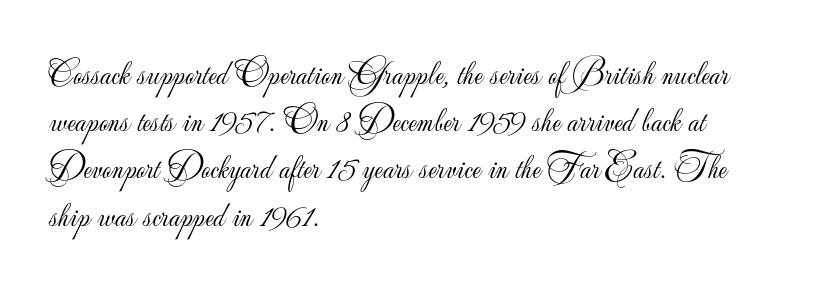
Q: Is the text bold? A: No.
Q: Is the text italic (slanted)? A: Yes.
Q: Is the typeface a serif or a sans-serif typeface? A: Sans-serif.
Q: Is the text underlined? A: No.
Q: How is the paragraph aligned? A: Left-aligned.
Q: Is the spacing between letters normal or unusually wide? A: Normal.
Q: Is the spacing between lines tight, normal or loose? A: Normal.
Q: Width (condensed, normal, or wide)? A: Normal.
Q: Stroke contrast? A: Low.
Q: x-height? A: Small.
Q: Monospaced? A: No.
